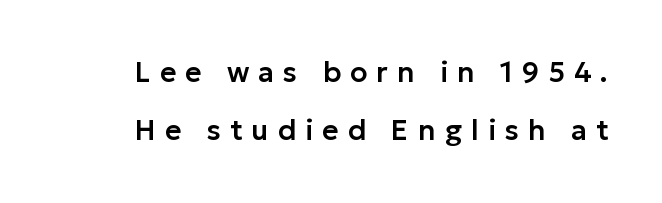
The text was rendered using a sans face with plain stroke endings. When letters stand straight like this, we call the style roman or upright. This sample trades compactness for vertical openness between lines. The face used here is proportionally spaced, like ordinary book or web type. The zone under the glyphs is completely vacant. Tracking value appears strongly positive — letters spread wide.
